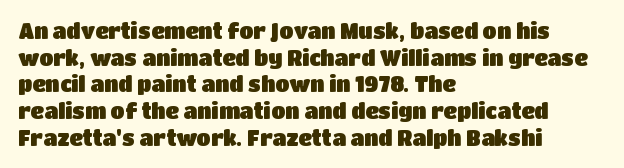
Q: Is the text italic (slanted)? A: No, it is upright.
Q: Is the text underlined? A: No.
Q: How is the paragraph aligned? A: Left-aligned.
Q: Is the spacing between letters normal or unusually wide? A: Normal.
Q: Is the spacing between lines tight, normal or loose? A: Normal.
